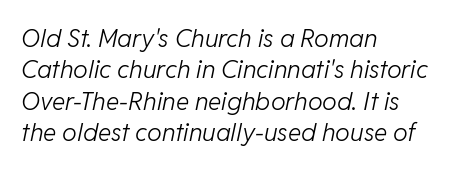
{"italic": "yes", "lean": "right", "slant_degrees": 11, "bold": "no", "underline": "no", "align": "left", "line_spacing": "normal", "line_spacing_ratio": 1.26, "letter_spacing": "normal", "letter_spacing_em": 0.0, "glyph_px": 25}
